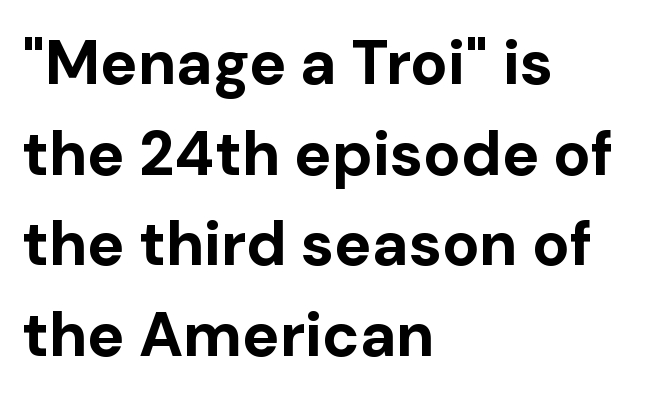
What stands out about the letter spacing? Nothing — it is the standard amount. The rendering shows plain stroke endings on the letterforms — a sans-serif design. Successive baselines arrive at the customary interval. This sample has the flowing, uneven cadence of proportional lettering. The lines in this sample share a left origin and differ only in where they stop. A clean baseline with only descenders dipping below it.
